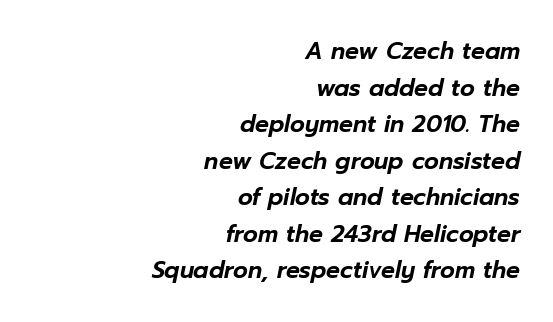
Q: Is the text italic (slanted)? A: Yes, it leans right by about 12 degrees.
Q: Is the text underlined? A: No.
Q: How is the paragraph aligned? A: Right-aligned.
Q: Is the spacing between letters normal or unusually wide? A: Normal.
Q: Is the spacing between lines tight, normal or loose? A: Normal.
